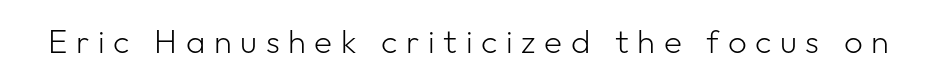
The lettering stays uniformly vertical, giving the passage a roman look. Classification — sans serif. Letters rest on an invisible, unmarked baseline. Tracking value appears strongly positive — letters spread wide.
